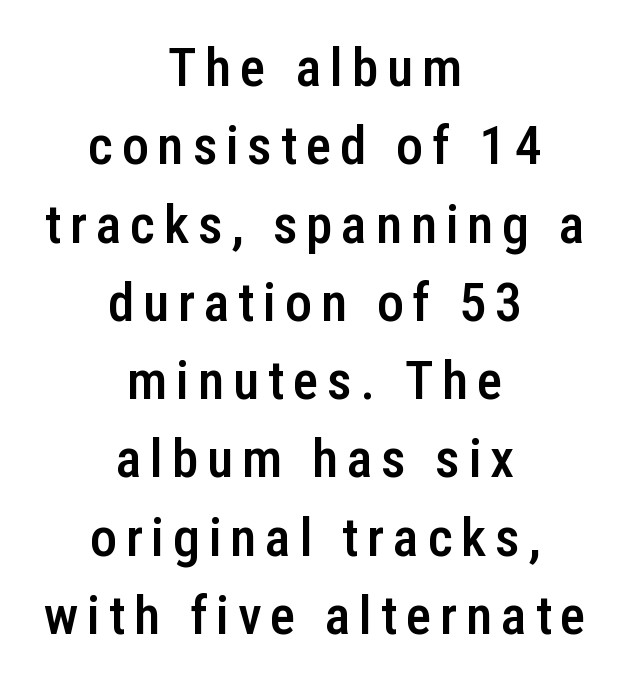
Q: Is the text bold? A: Semi-bold.
Q: Is the text italic (slanted)? A: No, it is upright.
Q: Is the typeface a serif or a sans-serif typeface? A: Sans-serif.
Q: Is the text underlined? A: No.
Q: How is the paragraph aligned? A: Centered.
Q: Is the spacing between lines tight, normal or loose? A: Normal.
Q: Width (condensed, normal, or wide)? A: Condensed.
Q: Stroke contrast? A: Low.
Q: x-height? A: Medium.
Q: Monospaced? A: No.
